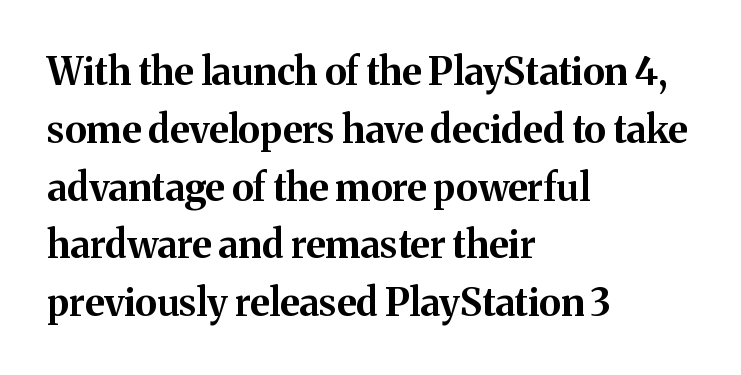
Q: Is the text bold? A: Yes.
Q: Is the text italic (slanted)? A: No, it is upright.
Q: Is the typeface a serif or a sans-serif typeface? A: Serif.
Q: Is the text underlined? A: No.
Q: How is the paragraph aligned? A: Left-aligned.
Q: Is the spacing between letters normal or unusually wide? A: Normal.
Q: Is the spacing between lines tight, normal or loose? A: Normal.
Q: Width (condensed, normal, or wide)? A: Normal.
Q: Stroke contrast? A: Medium.
Q: x-height? A: Medium.
Q: Monospaced? A: No.
